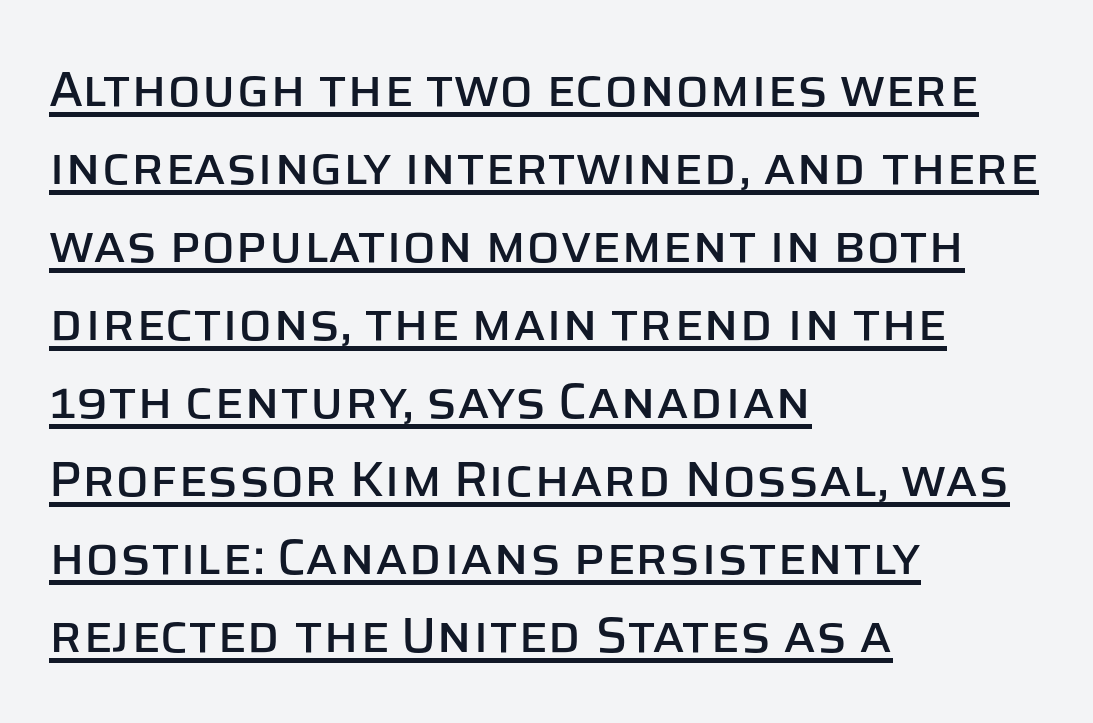
These lines were composed using upright roman letters. Interline gaps are of average width in this sample. This rendering leaves character spacing at its baseline value. A typesetter would call this proportional, since set widths differ per character. What kind of face is this? One without serifs — a sans. These lines are set flush left with a ragged right edge.
